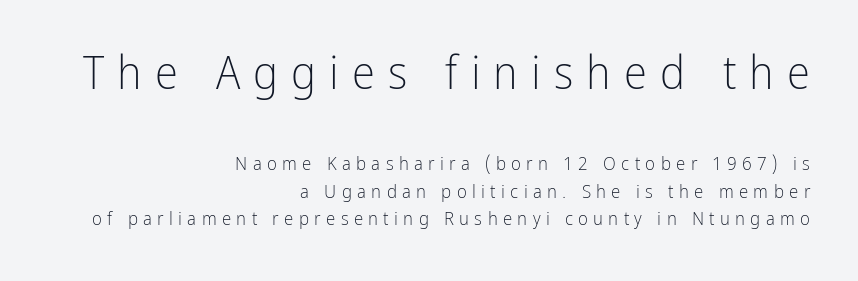
Caption: upper text group enlarged, lower text group reduced. A typesetter would call this leading conventional body-copy spacing. Quick note: not italic, upright. The face used here is rendered with a markedly widened letterfit. This sample has the flowing, uneven cadence of proportional lettering. In terms of letterform style, serifs are entirely absent.
